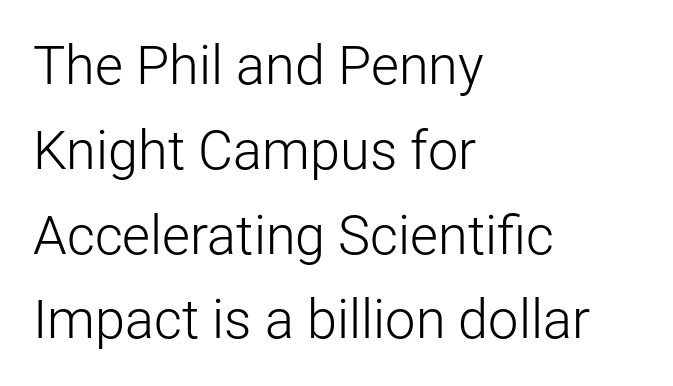
{"serif": "no", "italic": "no", "bold": "no", "weight": "light", "width": "normal", "stroke_contrast": "low", "x_height": "medium", "monospaced": "no", "underline": "no", "align": "left", "line_spacing": "normal", "line_spacing_ratio": 1.57, "letter_spacing": "normal", "letter_spacing_em": 0.0, "glyph_px": 54}
